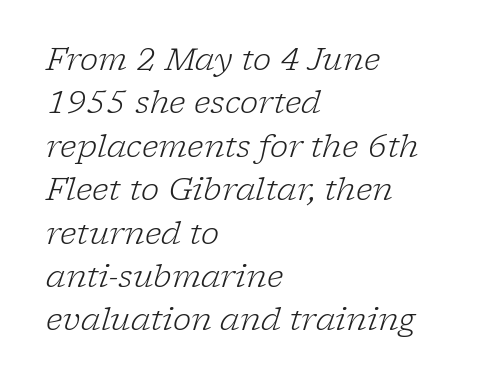
The area under the type is left untouched. A typesetter would call this proportional, since set widths differ per character. Compared with a centered layout, this one pins lines to the left instead. In terms of posture, this sample is oblique. Stem width sits at or under what a default text font uses.
